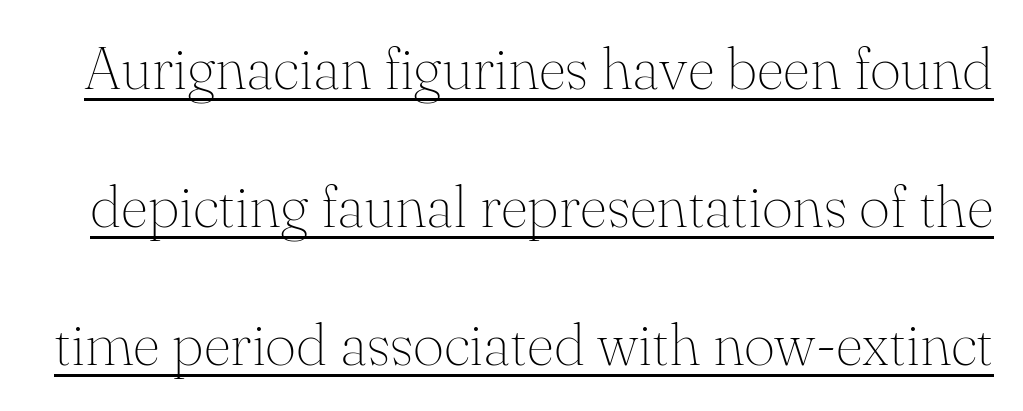
The sample's only ornament is a line tracing under the words. Here the designer chose a conventional face with non-uniform glyph widths. The horizontal fit of the characters is conventional and even. Rendered with straight, roman letterforms. Regarding serifs, this sample has them. You could fit nearly another row in the gap between these rows.
